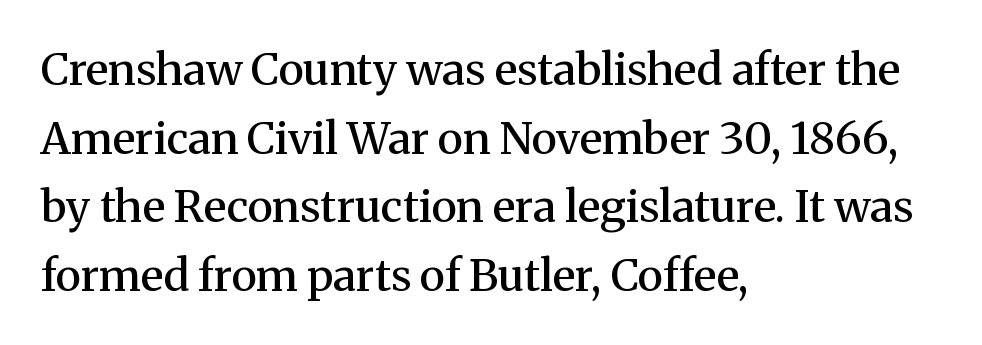
The image shows 44 px semibold serif type, upright; set left-aligned, normal line spacing (1.56x), normal letter spacing, not underlined; medium stroke contrast and a medium x-height.
